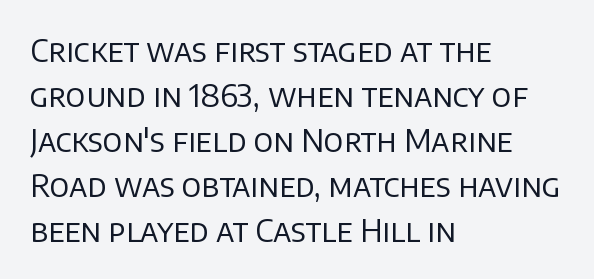
Q: Is the text bold? A: No.
Q: Is the text italic (slanted)? A: No, it is upright.
Q: Is the typeface a serif or a sans-serif typeface? A: Sans-serif.
Q: Is the text underlined? A: No.
Q: How is the paragraph aligned? A: Left-aligned.
Q: Is the spacing between letters normal or unusually wide? A: Normal.
Q: Is the spacing between lines tight, normal or loose? A: Normal.
Q: Width (condensed, normal, or wide)? A: Normal.
Q: Stroke contrast? A: Low.
Q: x-height? A: Large.
Q: Monospaced? A: No.
